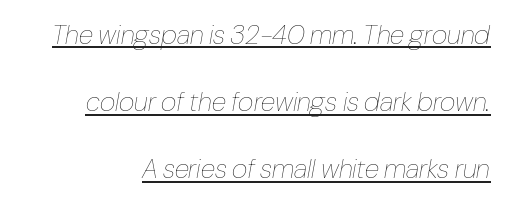
Q: Is the text bold? A: No.
Q: Is the text italic (slanted)? A: Yes, it leans right by about 10 degrees.
Q: Is the text underlined? A: Yes.
Q: Is the spacing between letters normal or unusually wide? A: Normal.
Q: Is the spacing between lines tight, normal or loose? A: Loose.
